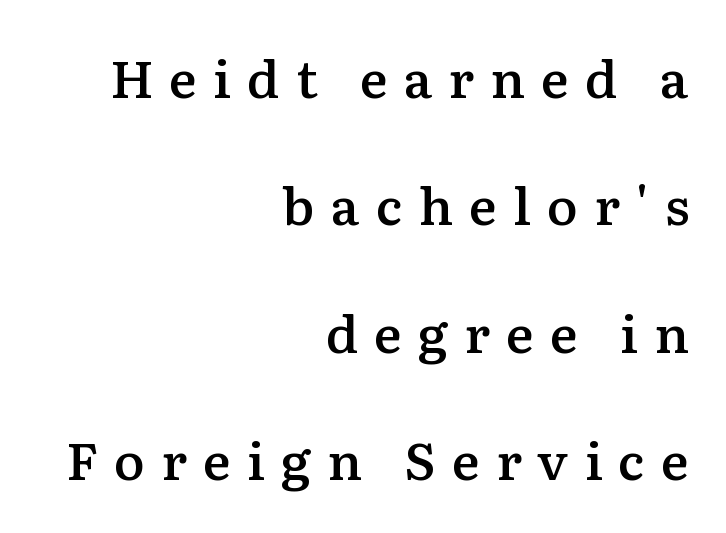
Q: Is the text bold? A: Semi-bold.
Q: Is the text italic (slanted)? A: No, it is upright.
Q: Is the typeface a serif or a sans-serif typeface? A: Serif.
Q: Is the text underlined? A: No.
Q: How is the paragraph aligned? A: Right-aligned.
Q: Is the spacing between letters normal or unusually wide? A: Unusually wide.
Q: Is the spacing between lines tight, normal or loose? A: Loose.
Q: Width (condensed, normal, or wide)? A: Normal.
Q: Stroke contrast? A: Medium.
Q: x-height? A: Medium.
Q: Monospaced? A: No.
